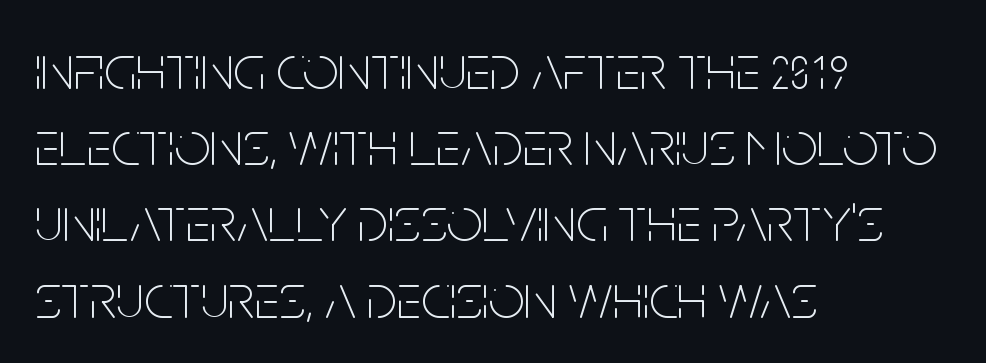
It's the straight-up-and-down kind of type. The paragraph shown leans on its left margin. No extra tracking has been applied to these lines. This sample has the flowing, uneven cadence of proportional lettering. The font family rendered here belongs to the sans-serif group. The foot of each line stays bare and open.
